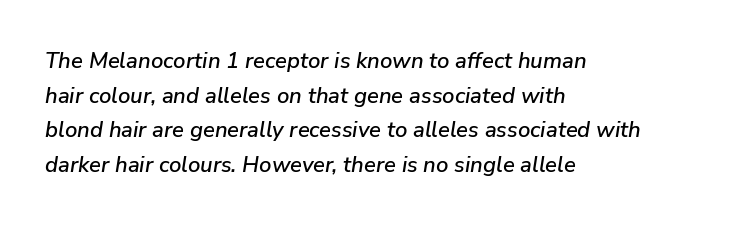
The passage shown has conventional tracking throughout. Style check: oblique. A clean baseline with only descenders dipping below it. This rendering uses left alignment, leaving the right contour irregular. In terms of leading, this rendering sits right in the middle.
